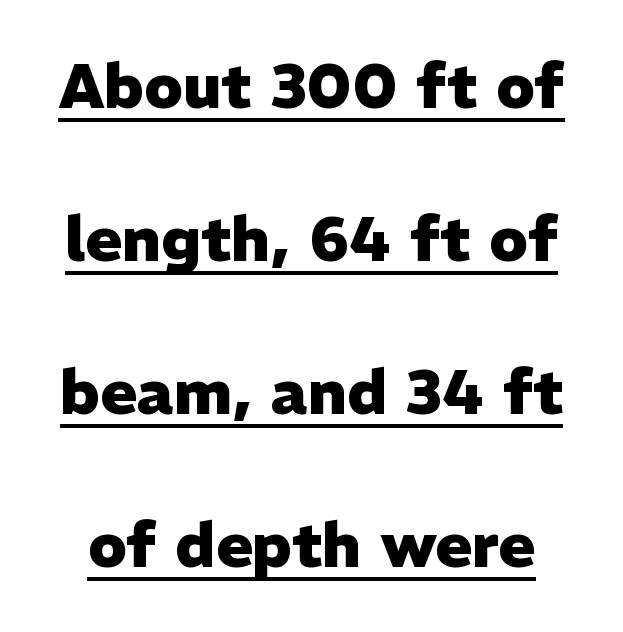
Somebody hit Ctrl+U on this one — the words are underlined. Interline gaps are noticeably wide in this sample. Typesetter's note: full bold, strokes at maximum text heaviness. The font's upright variant was chosen for this text.
